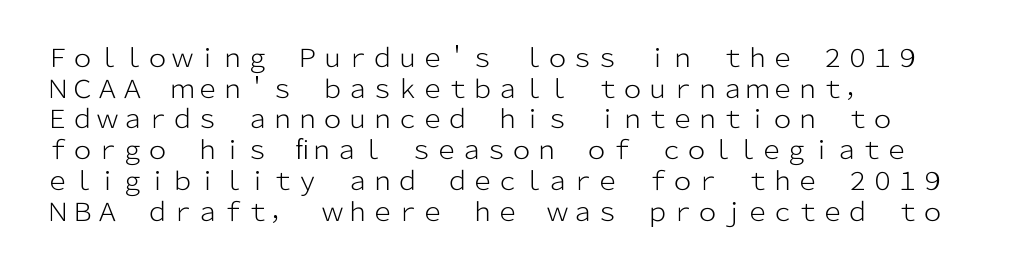
Q: Is the text bold? A: No.
Q: Is the text italic (slanted)? A: No, it is upright.
Q: Is the text underlined? A: No.
Q: How is the paragraph aligned? A: Left-aligned.
Q: Is the spacing between letters normal or unusually wide? A: Normal.
